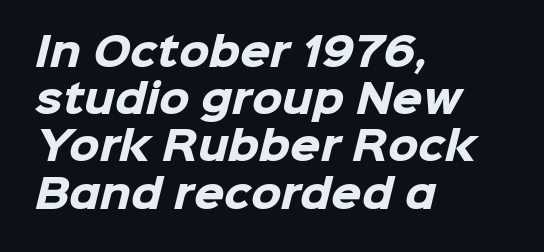
{"serif": "no", "bold": "yes", "weight": "heavy", "width": "normal", "stroke_contrast": "low", "x_height": "medium", "monospaced": "no", "underline": "no", "align": "left", "line_spacing_ratio": 1.21, "letter_spacing": "normal", "letter_spacing_em": 0.0, "glyph_px": 39}
